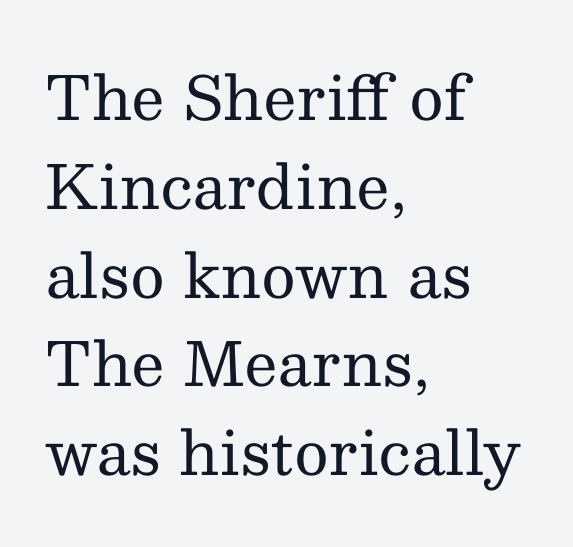
Q: Is the text bold? A: No.
Q: Is the text italic (slanted)? A: No, it is upright.
Q: Is the typeface a serif or a sans-serif typeface? A: Serif.
Q: Is the text underlined? A: No.
Q: How is the paragraph aligned? A: Left-aligned.
Q: Is the spacing between letters normal or unusually wide? A: Normal.
Q: Is the spacing between lines tight, normal or loose? A: Normal.
Q: Width (condensed, normal, or wide)? A: Normal.
Q: Stroke contrast? A: Medium.
Q: x-height? A: Medium.
Q: Monospaced? A: No.
